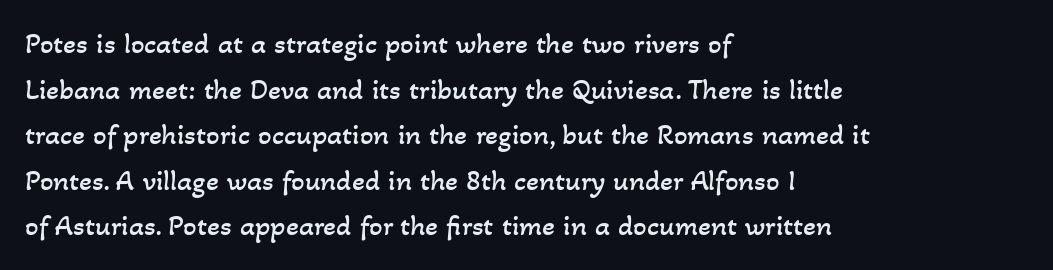
You could not count columns in this text — the font is proportionally spaced. Bare-footed words on every line. Standard letterfit; no display-style spreading of the glyphs. These glyphs show unthickened strokes, regular width or finer. Every row of glyphs begins at an identical x-position on the left. The rows are spaced the way most documents space them.
